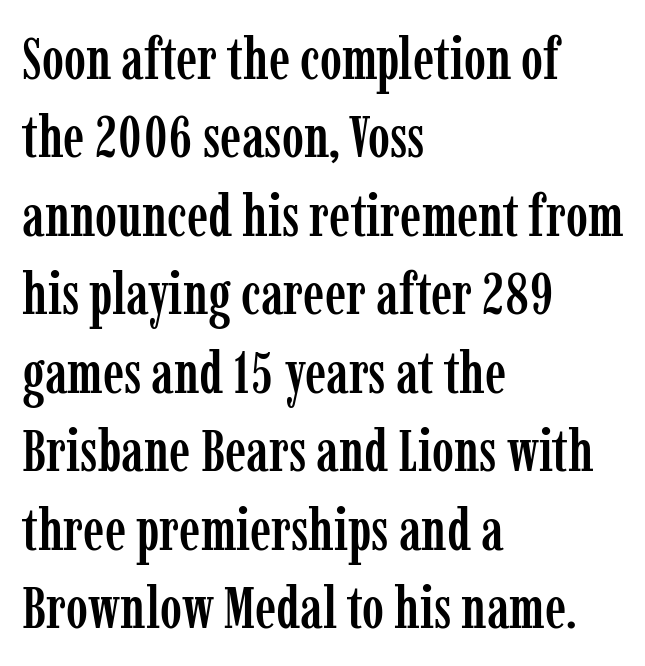
{"serif": "yes", "italic": "no", "width": "condensed", "stroke_contrast": "low", "x_height": "medium", "monospaced": "no", "underline": "no", "align": "left", "line_spacing": "normal", "line_spacing_ratio": 1.33, "letter_spacing": "normal", "letter_spacing_em": 0.0, "glyph_px": 59}
